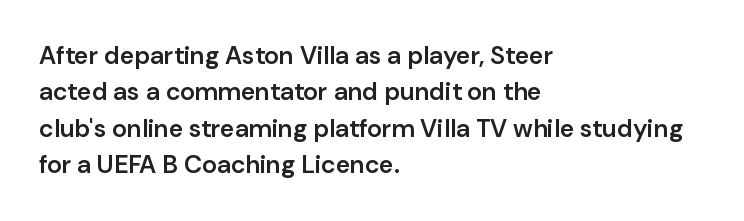
A somewhat darkened texture: the type is semibold rather than bold. If you drew a ruler down the left edge, every line would touch it. The zone under the glyphs is completely vacant. Ascenders rise straight up at ninety degrees. Caption: standard tracking, unaltered. Each new line begins a customary step beneath the previous one.
